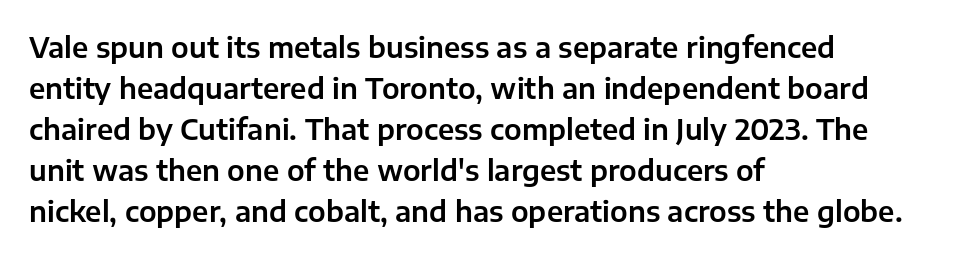
{"serif": "no", "italic": "no", "width": "normal", "stroke_contrast": "low", "x_height": "medium", "monospaced": "no", "underline": "no", "align": "left", "line_spacing": "normal", "line_spacing_ratio": 1.46, "letter_spacing": "normal", "letter_spacing_em": 0.0, "glyph_px": 28}
